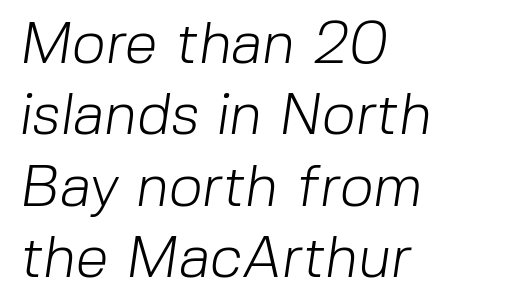
{"serif": "no", "bold": "no", "weight": "light", "width": "normal", "stroke_contrast": "low", "x_height": "medium", "monospaced": "no", "underline": "no", "align": "left", "line_spacing_ratio": 1.21, "letter_spacing": "normal", "letter_spacing_em": 0.0, "glyph_px": 59}
